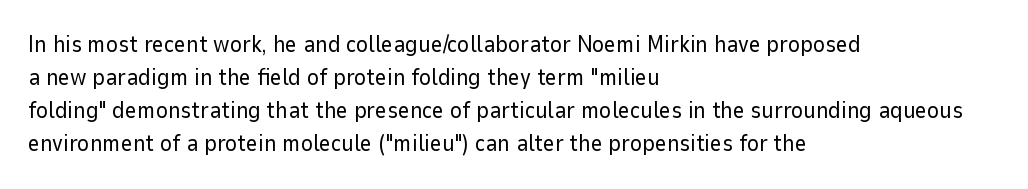
Q: Is the text bold? A: No.
Q: Is the text italic (slanted)? A: No, it is upright.
Q: Is the text underlined? A: No.
Q: How is the paragraph aligned? A: Left-aligned.
Q: Is the spacing between letters normal or unusually wide? A: Normal.
Q: Is the spacing between lines tight, normal or loose? A: Normal.
